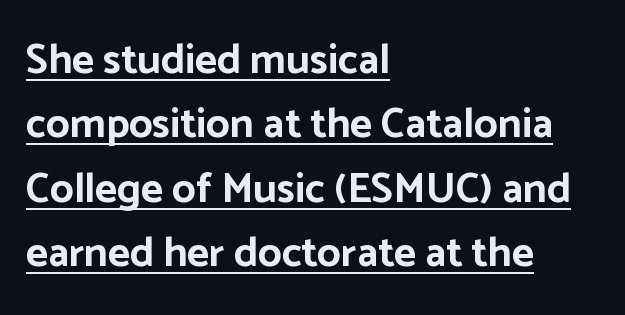
Honestly, the underline is the first thing you notice here. Nope, no serifs anywhere on these letters. Typesetter's note: full bold, strokes at maximum text heaviness. Tracking here is standard; glyphs follow each other at the usual distance.
